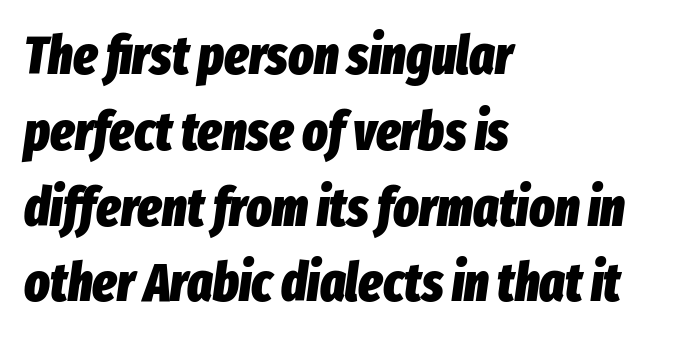
The image shows 53 px heavy, condensed type, italic (leaning right); set left-aligned, normal line spacing (1.43x), normal letter spacing, not underlined; low stroke contrast and a medium x-height.
